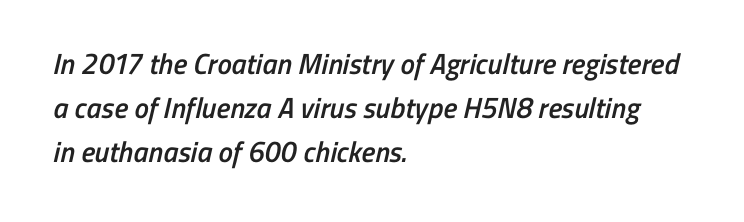
Q: Is the text bold? A: Semi-bold.
Q: Is the typeface a serif or a sans-serif typeface? A: Sans-serif.
Q: Is the text underlined? A: No.
Q: How is the paragraph aligned? A: Left-aligned.
Q: Is the spacing between letters normal or unusually wide? A: Normal.
Q: Is the spacing between lines tight, normal or loose? A: Normal.
Q: Width (condensed, normal, or wide)? A: Condensed.
Q: Stroke contrast? A: Low.
Q: x-height? A: Medium.
Q: Monospaced? A: No.
